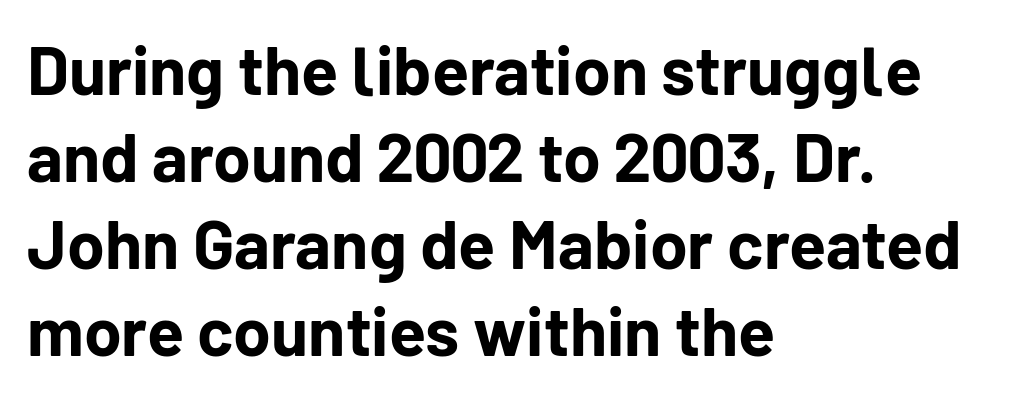
Q: Is the text bold? A: Yes.
Q: Is the text italic (slanted)? A: No, it is upright.
Q: Is the typeface a serif or a sans-serif typeface? A: Sans-serif.
Q: Is the text underlined? A: No.
Q: How is the paragraph aligned? A: Left-aligned.
Q: Is the spacing between letters normal or unusually wide? A: Normal.
Q: Is the spacing between lines tight, normal or loose? A: Normal.
Q: Width (condensed, normal, or wide)? A: Normal.
Q: Stroke contrast? A: Low.
Q: x-height? A: Medium.
Q: Monospaced? A: No.
